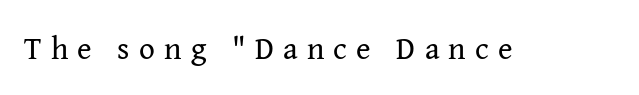
The baseline area is clear. Every character sits straight up, as roman type does. Between one letter and the next there's a generous, obvious gap. The passage shown is not bold in any degree. Serifs: yes, visible at the terminals of the letterforms. The letters advance in unequal steps, a hallmark of proportional type.
